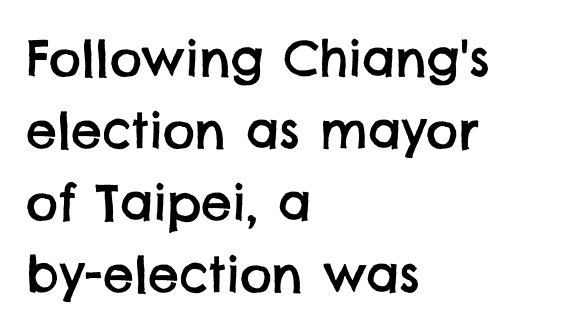
Q: Is the typeface a serif or a sans-serif typeface? A: Sans-serif.
Q: Is the text underlined? A: No.
Q: How is the paragraph aligned? A: Left-aligned.
Q: Is the spacing between letters normal or unusually wide? A: Normal.
Q: Is the spacing between lines tight, normal or loose? A: Normal.
Q: Width (condensed, normal, or wide)? A: Normal.
Q: Stroke contrast? A: Low.
Q: x-height? A: Large.
Q: Monospaced? A: No.
